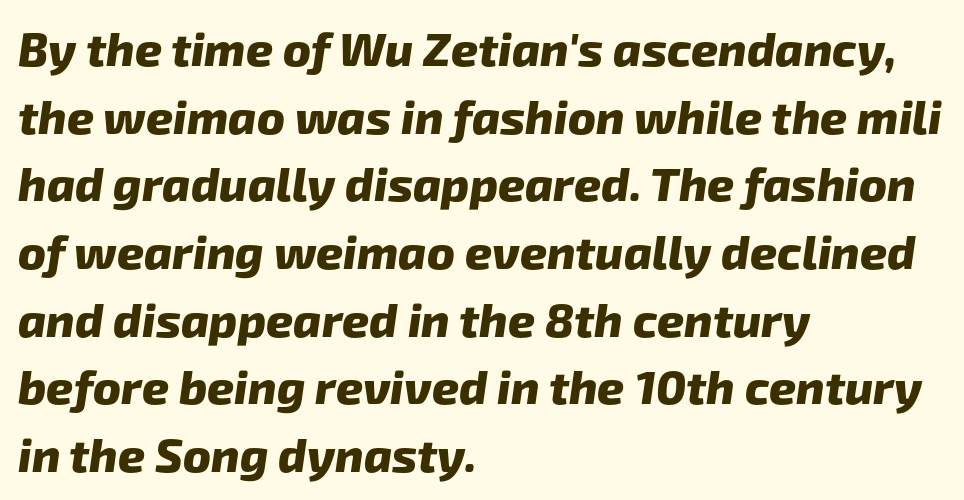
Baseline-to-baseline distance is the conventional proportion of letter height. Here the designer chose a conventional face with non-uniform glyph widths. What weight is shown? A full bold with thick strokes. In terms of letterform style, serifs are entirely absent. The foot of each line stays bare and open.
